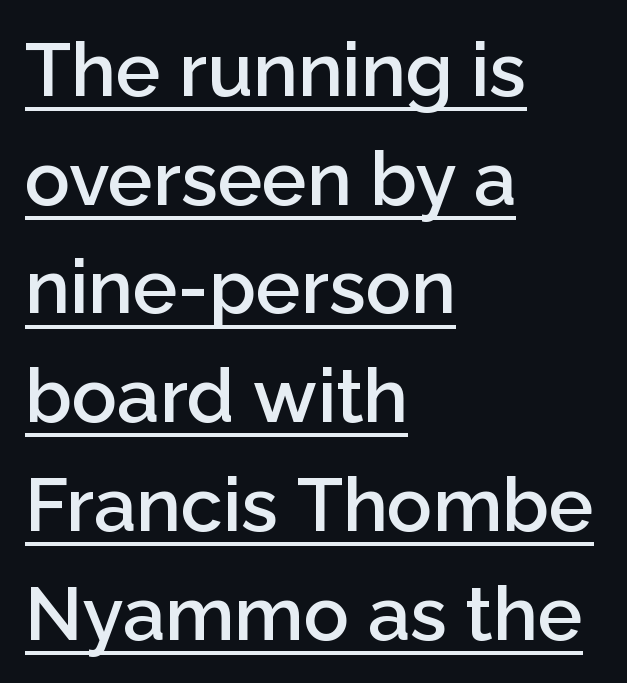
Which margin do the lines hug? The left one — the right edge is uneven. The face used here is proportionally spaced, like ordinary book or web type. Nobody touched the tracking dial on this one. Like a heading marked for emphasis, these lines bear an underscore. The vertical gap from one line to the next is medium. In terms of weight, the rendering is demibold, just under bold.
